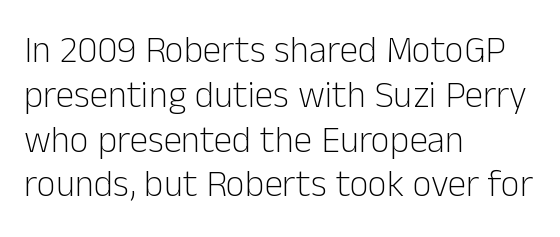
The image shows 37 px light sans-serif type, upright; set left-aligned, line spacing 1.21x, normal letter spacing, not underlined; low stroke contrast and a medium x-height.
